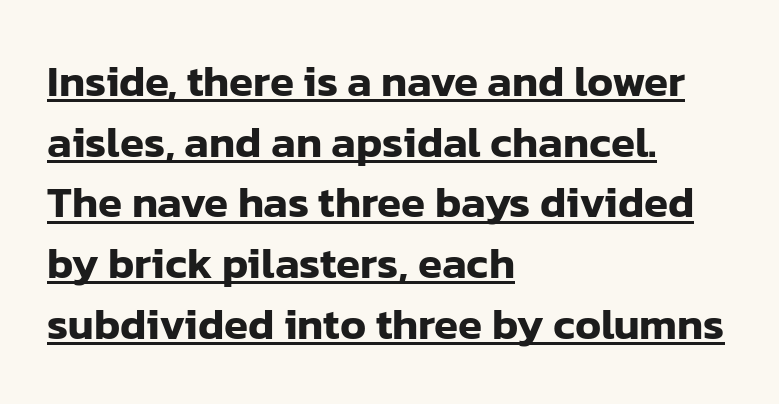
Q: Is the text italic (slanted)? A: No, it is upright.
Q: Is the typeface a serif or a sans-serif typeface? A: Sans-serif.
Q: Is the text underlined? A: Yes.
Q: How is the paragraph aligned? A: Left-aligned.
Q: Is the spacing between letters normal or unusually wide? A: Normal.
Q: Is the spacing between lines tight, normal or loose? A: Normal.
Q: Width (condensed, normal, or wide)? A: Normal.
Q: Stroke contrast? A: Low.
Q: x-height? A: Medium.
Q: Monospaced? A: No.
